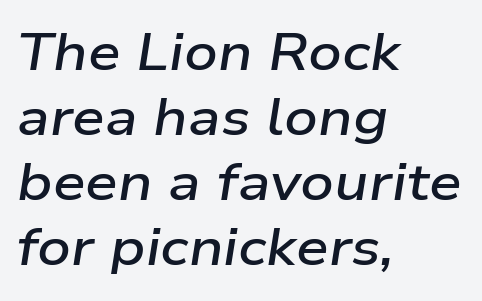
The image shows 52 px semibold, wide type, italic (leaning right); set left-aligned, normal line spacing (1.25x), normal letter spacing, not underlined; low stroke contrast and a medium x-height.
